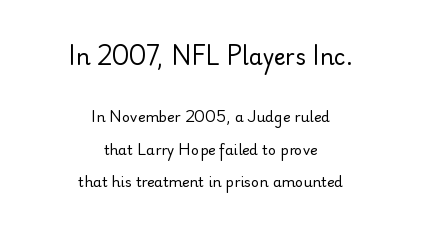
The image shows 22 px text type, upright; set centered, loose line spacing (2.31x), normal letter spacing, not underlined; the first (top) block is 1.57x larger.
